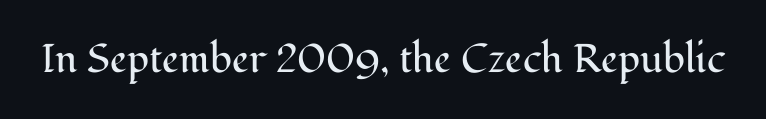
Is this a fixed-width face? No — the glyphs have proportional, varying widths. Is there any slant? The stems are plumb. No extra tracking has been applied to these lines. The characters are drawn with everyday or finer stroke widths. Unlike a clean sans, this face finishes its strokes with serifs. Beneath every word, the page is bare.
